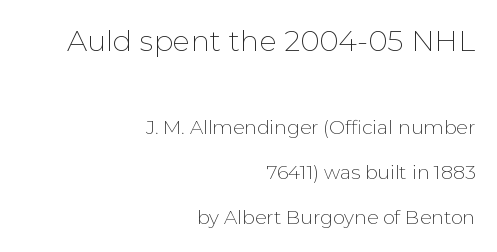
The image shows 29 px thin sans-serif type, upright; set right-aligned, loose line spacing (2.39x), normal letter spacing, not underlined; the first (top) block is 1.53x larger; low stroke contrast and a medium x-height.
